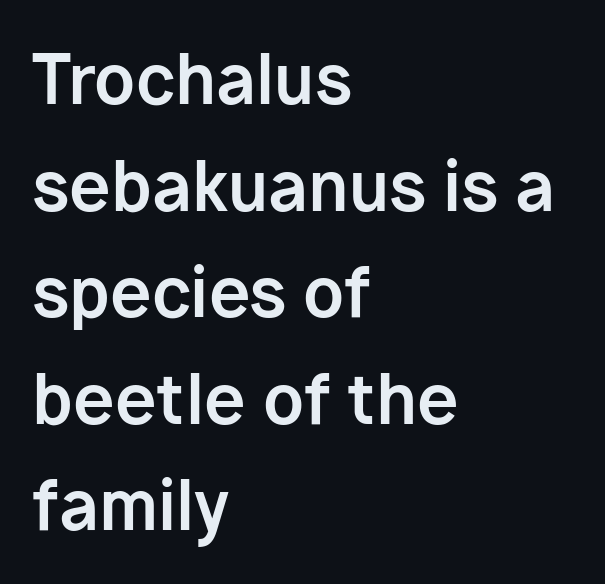
Q: Is the text bold? A: Yes.
Q: Is the text italic (slanted)? A: No, it is upright.
Q: Is the typeface a serif or a sans-serif typeface? A: Sans-serif.
Q: Is the text underlined? A: No.
Q: How is the paragraph aligned? A: Left-aligned.
Q: Is the spacing between letters normal or unusually wide? A: Normal.
Q: Is the spacing between lines tight, normal or loose? A: Normal.
Q: Width (condensed, normal, or wide)? A: Normal.
Q: Stroke contrast? A: Low.
Q: x-height? A: Medium.
Q: Monospaced? A: No.
